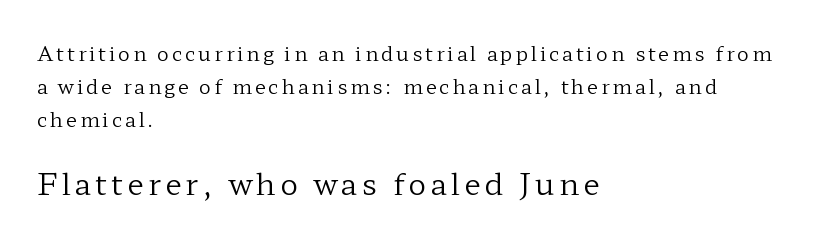
The image shows 30 px regular-weight, wide serif type, upright; set left-aligned, normal line spacing (1.65x), not underlined; the second (bottom) block is 1.5x larger; low stroke contrast and a medium x-height.
